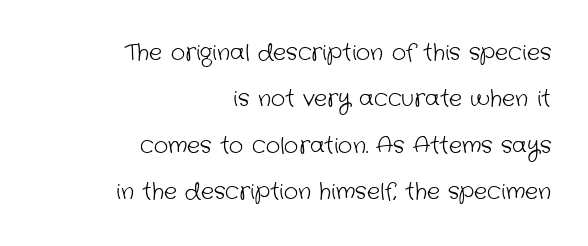
{"bold": "no", "underline": "no", "align": "right", "line_spacing": "loose", "line_spacing_ratio": 2.11, "letter_spacing": "normal", "letter_spacing_em": 0.0, "glyph_px": 22}
